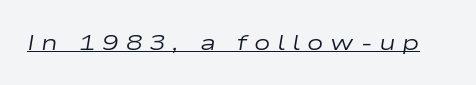
The image shows 22 px text type, italic (leaning right); set unusually wide letter spacing (+0.31 em), underlined.
